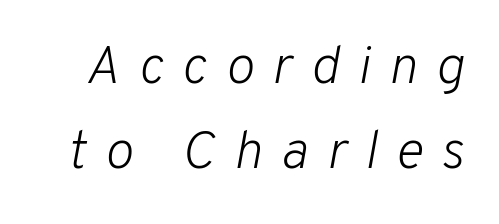
The type is letterspaced generously, with wide tracking. Each letter keeps its own natural width here, so spacing adapts to shape. The whole block is typeset with a tilt. The lines sit at an ordinary, default distance from one another. Vertical stems look standard width or narrower in stroke. Descenders hang freely into open space.
